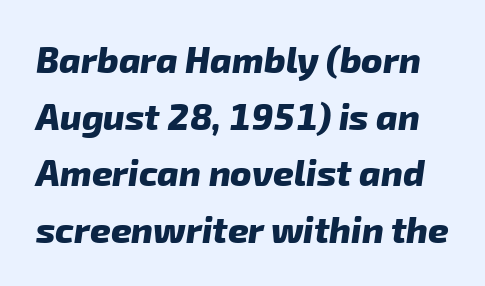
What's the leading like? Ordinary, nothing unusual. There is no visible air inserted between adjacent glyphs. The glyphs are unaccompanied by any horizontal stroke below them. To sum up the face: it is a sans, with no serifs.
